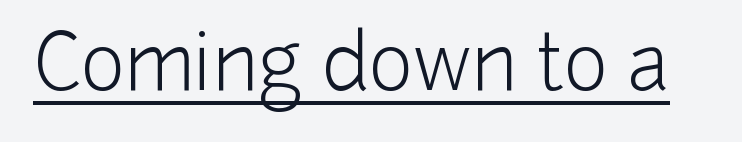
The image shows 76 px light sans-serif type, upright; set normal letter spacing, underlined; low stroke contrast and a medium x-height.
